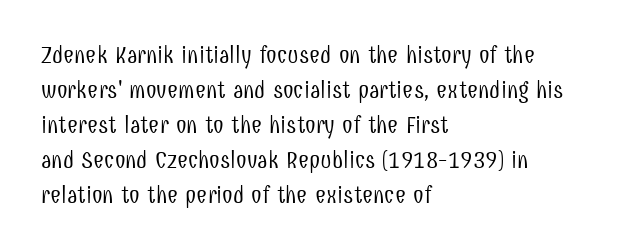
No word sits above an underline. This is the regular roman posture of the typeface. The lines in this sample share a left origin and differ only in where they stop. Successive baselines arrive at the customary interval.
